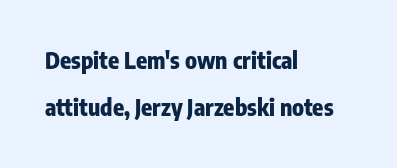
Descenders are the only things crossing below the line. The letters stand upright; this is a roman face. This sample trades compactness for vertical openness between lines. Observe the ordinary spacing: letters are neighbours, not strangers.
